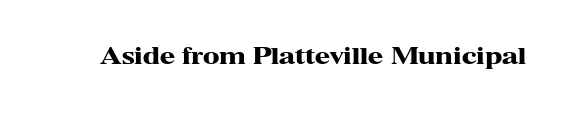
{"italic": "no", "bold": "yes", "underline": "no", "letter_spacing": "normal", "letter_spacing_em": 0.0, "glyph_px": 22}
